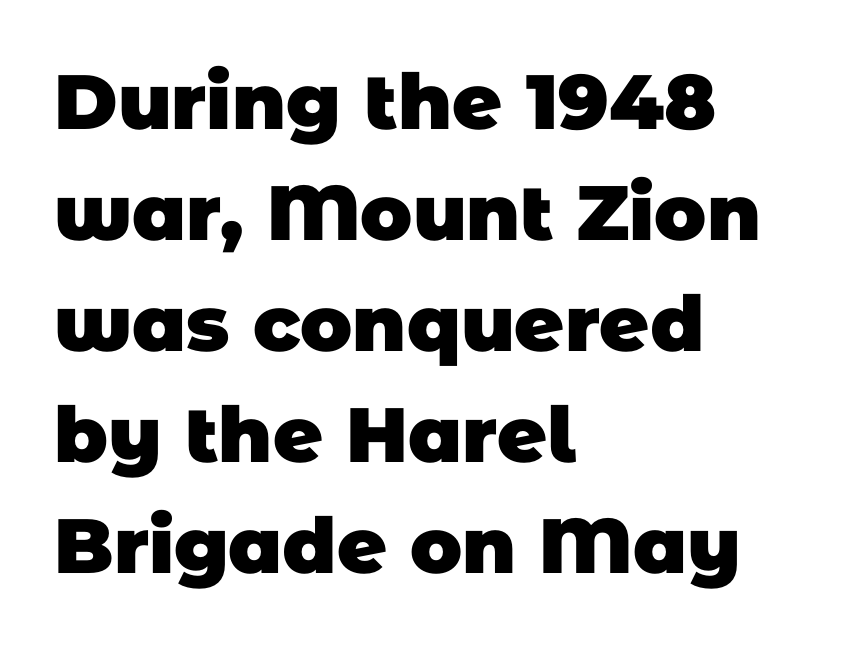
{"serif": "no", "bold": "yes", "weight": "heavy", "width": "normal", "stroke_contrast": "low", "x_height": "large", "monospaced": "no", "underline": "no", "align": "left", "line_spacing": "normal", "line_spacing_ratio": 1.44, "letter_spacing": "normal", "letter_spacing_em": 0.0, "glyph_px": 77}
